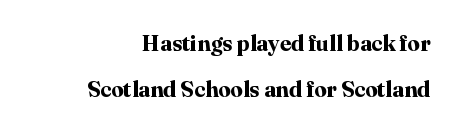
{"italic": "no", "bold": "yes", "underline": "no", "line_spacing": "loose", "line_spacing_ratio": 2.07, "letter_spacing": "normal", "letter_spacing_em": 0.0, "glyph_px": 22}
